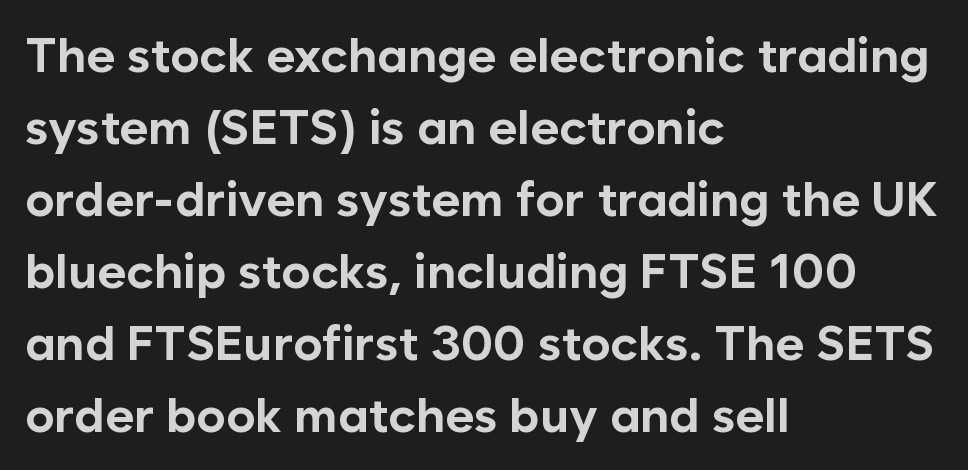
The image shows 49 px bold sans-serif type, upright; set left-aligned, normal line spacing (1.47x), normal letter spacing, not underlined; low stroke contrast and a medium x-height.
